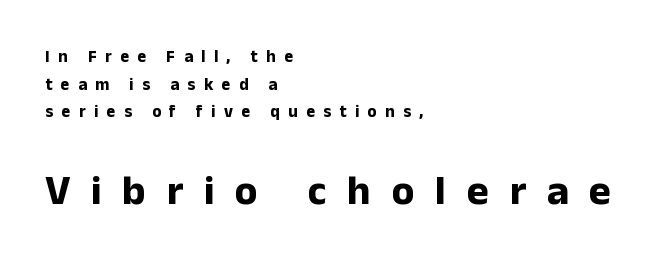
The lines in this sample share a left origin and differ only in where they stop. Reading down the column, the eye jumps a familiar distance to each next line. On the weight axis this lands at bold, roughly 700. The type is letterspaced generously, with wide tracking. Classification — sans serif. Underlining? Definitely not there.
